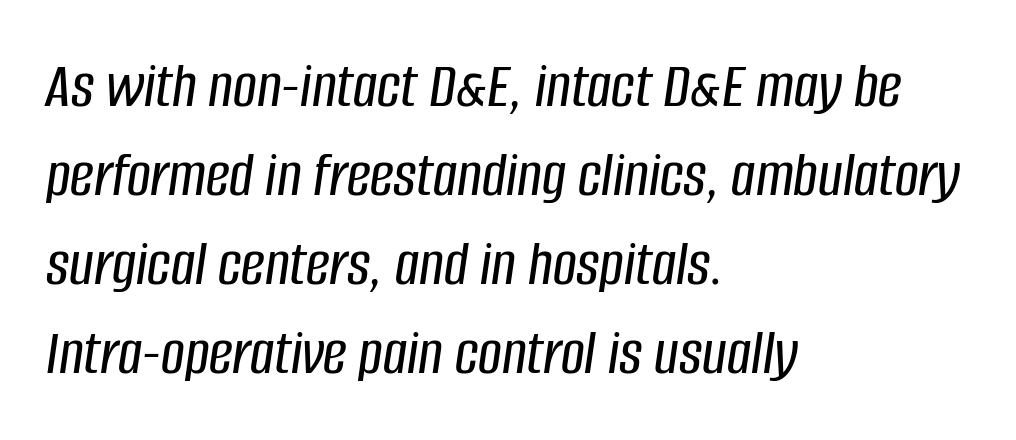
Q: Is the text italic (slanted)? A: Yes, it leans right by about 8 degrees.
Q: Is the text underlined? A: No.
Q: How is the paragraph aligned? A: Left-aligned.
Q: Is the spacing between letters normal or unusually wide? A: Normal.
Q: Is the spacing between lines tight, normal or loose? A: Normal.
Q: Width (condensed, normal, or wide)? A: Condensed.
Q: Stroke contrast? A: Low.
Q: x-height? A: Large.
Q: Monospaced? A: No.
